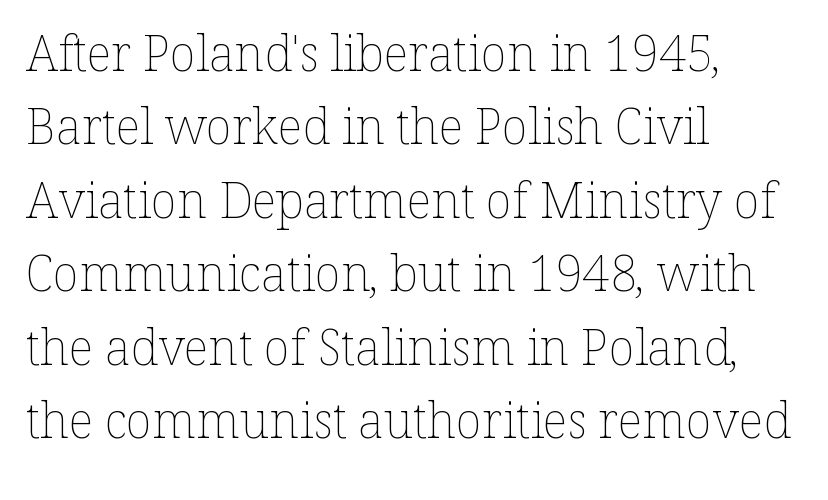
The image shows 49 px thin type, upright; set left-aligned, normal line spacing (1.5x), normal letter spacing, not underlined; low stroke contrast and a medium x-height.
